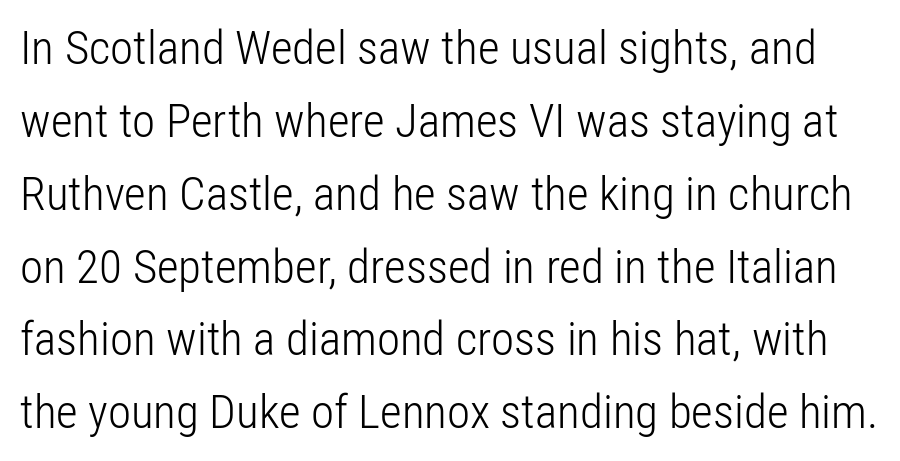
Q: Is the text bold? A: No.
Q: Is the text italic (slanted)? A: No, it is upright.
Q: Is the typeface a serif or a sans-serif typeface? A: Sans-serif.
Q: Is the text underlined? A: No.
Q: Is the spacing between letters normal or unusually wide? A: Normal.
Q: Is the spacing between lines tight, normal or loose? A: Normal.
Q: Width (condensed, normal, or wide)? A: Condensed.
Q: Stroke contrast? A: Low.
Q: x-height? A: Medium.
Q: Monospaced? A: No.
